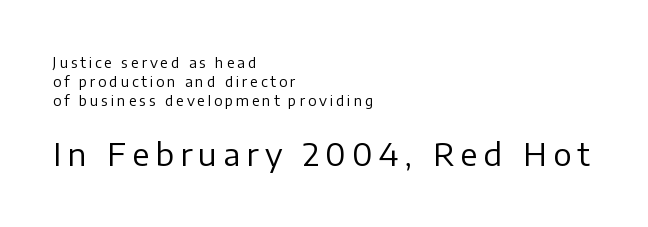
Q: Is the text bold? A: No.
Q: Is the text italic (slanted)? A: No, it is upright.
Q: Is the typeface a serif or a sans-serif typeface? A: Sans-serif.
Q: Is the text underlined? A: No.
Q: How is the paragraph aligned? A: Left-aligned.
Q: Is the spacing between letters normal or unusually wide? A: Unusually wide.
Q: Is the spacing between lines tight, normal or loose? A: Normal.
Q: Which block of text is set in a larger size, the first (top) or the second (bottom)? A: The second (bottom) one.
Q: Width (condensed, normal, or wide)? A: Normal.
Q: Stroke contrast? A: Low.
Q: x-height? A: Medium.
Q: Monospaced? A: No.
